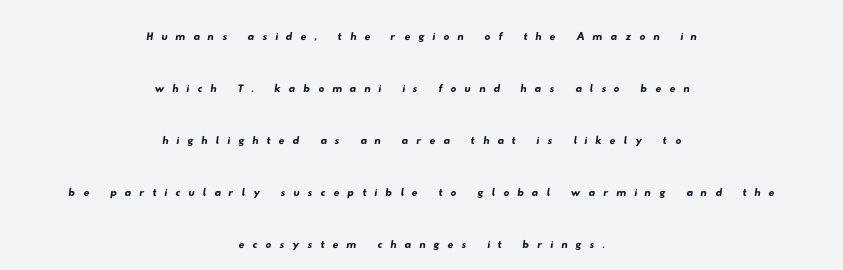
Q: Is the typeface a serif or a sans-serif typeface? A: Sans-serif.
Q: Is the text underlined? A: No.
Q: How is the paragraph aligned? A: Centered.
Q: Is the spacing between letters normal or unusually wide? A: Unusually wide.
Q: Width (condensed, normal, or wide)? A: Wide.
Q: Stroke contrast? A: Low.
Q: x-height? A: Small.
Q: Monospaced? A: No.
